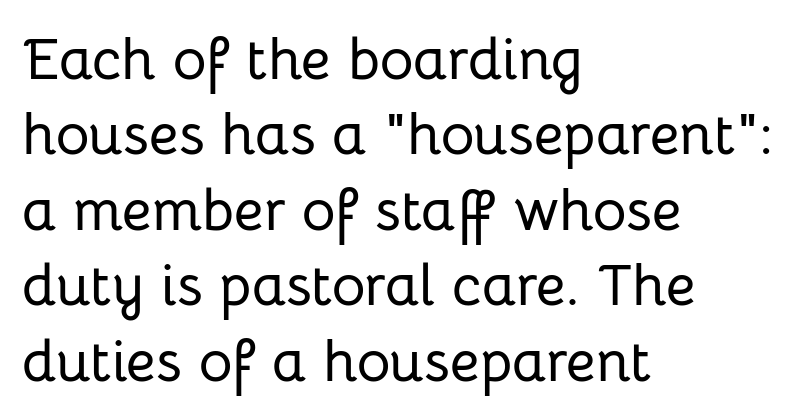
{"serif": "no", "italic": "no", "width": "normal", "stroke_contrast": "low", "x_height": "medium", "monospaced": "no", "underline": "no", "align": "left", "line_spacing": "normal", "line_spacing_ratio": 1.3, "letter_spacing": "normal", "letter_spacing_em": 0.0, "glyph_px": 58}
